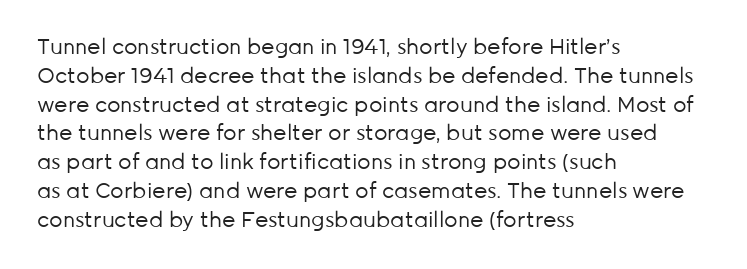
Q: Is the text bold? A: No.
Q: Is the text italic (slanted)? A: No, it is upright.
Q: Is the text underlined? A: No.
Q: How is the paragraph aligned? A: Left-aligned.
Q: Is the spacing between letters normal or unusually wide? A: Normal.
Q: Is the spacing between lines tight, normal or loose? A: Normal.
